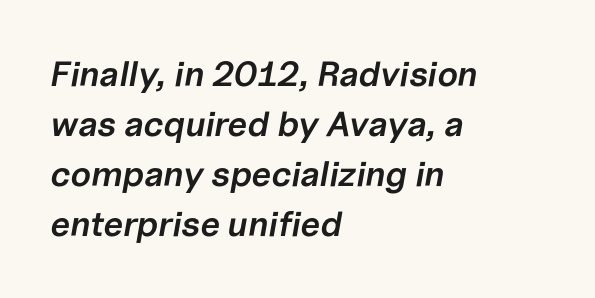
The image shows 35 px semibold type, italic (leaning right); set left-aligned, normal line spacing (1.43x), normal letter spacing, not underlined; low stroke contrast and a medium x-height.
